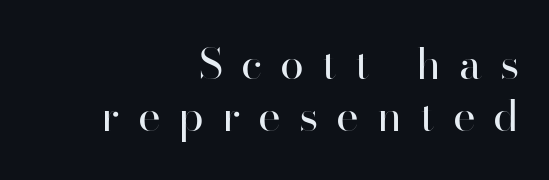
The image shows 43 px regular-weight sans-serif type, upright; set right-aligned, line spacing 1.21x, unusually wide letter spacing (+0.42 em), not underlined; high stroke contrast and a small x-height.
